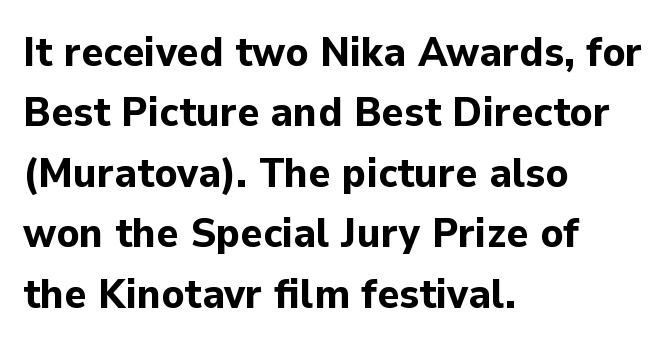
Q: Is the text bold? A: Yes.
Q: Is the text italic (slanted)? A: No, it is upright.
Q: Is the typeface a serif or a sans-serif typeface? A: Sans-serif.
Q: Is the text underlined? A: No.
Q: How is the paragraph aligned? A: Left-aligned.
Q: Is the spacing between letters normal or unusually wide? A: Normal.
Q: Is the spacing between lines tight, normal or loose? A: Normal.
Q: Width (condensed, normal, or wide)? A: Normal.
Q: Stroke contrast? A: Low.
Q: x-height? A: Medium.
Q: Monospaced? A: No.
